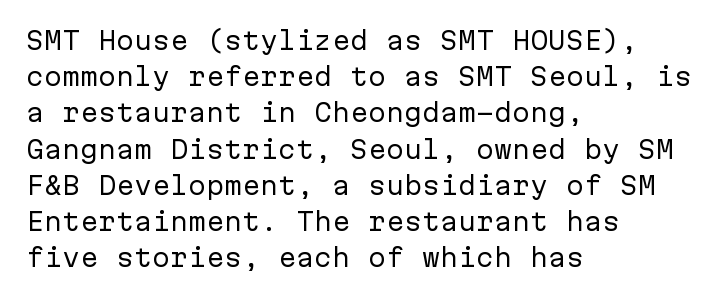
Q: Is the text bold? A: No.
Q: Is the text italic (slanted)? A: No, it is upright.
Q: Is the text underlined? A: No.
Q: How is the paragraph aligned? A: Left-aligned.
Q: Is the spacing between letters normal or unusually wide? A: Normal.
Q: Is the spacing between lines tight, normal or loose? A: Normal.
